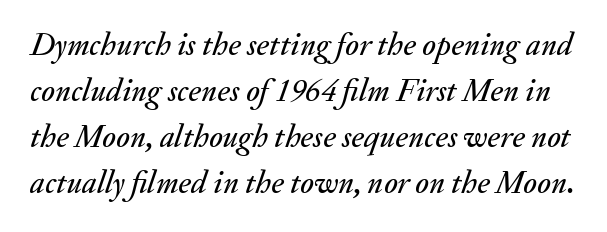
The image shows 32 px text type, italic (leaning right); set normal line spacing (1.44x), normal letter spacing, not underlined; medium stroke contrast and a small x-height.
